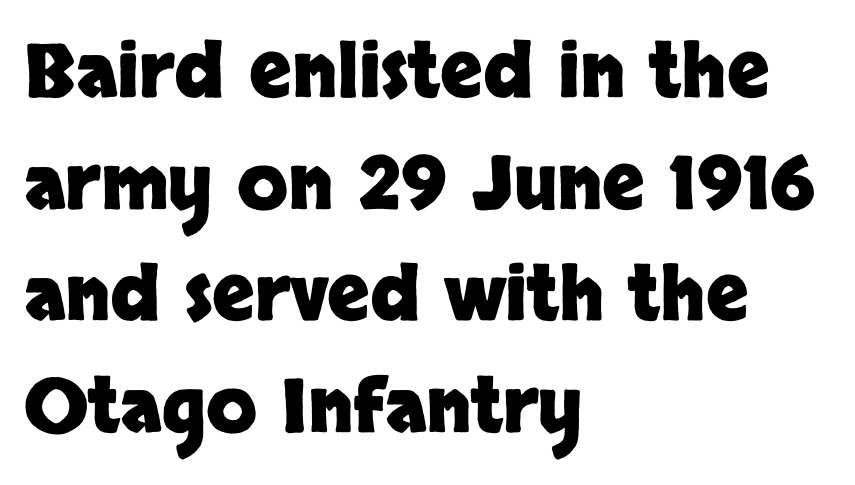
The typesetter chose a ragged-right arrangement here. Thick stems and heavy bowls — unmistakably bold. Regular leading. Unlike a traditional serif, this face leaves its strokes unadorned. Spacing verdict: proportional, widths tailored to each character. Has an underline been added? It has not.
